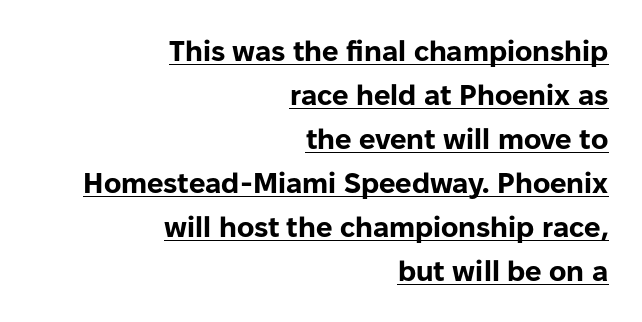
{"serif": "no", "italic": "no", "bold": "yes", "weight": "bold", "width": "normal", "stroke_contrast": "low", "x_height": "medium", "monospaced": "no", "underline": "yes", "align": "right", "line_spacing": "normal", "line_spacing_ratio": 1.52, "letter_spacing": "normal", "letter_spacing_em": 0.0, "glyph_px": 29}
